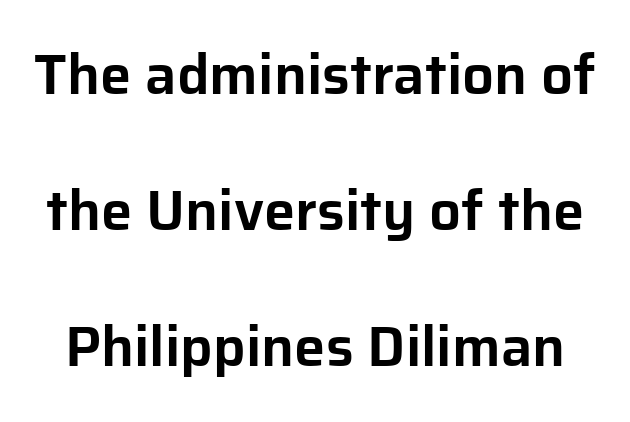
Q: Is the text italic (slanted)? A: No, it is upright.
Q: Is the typeface a serif or a sans-serif typeface? A: Sans-serif.
Q: Is the text underlined? A: No.
Q: Is the spacing between letters normal or unusually wide? A: Normal.
Q: Is the spacing between lines tight, normal or loose? A: Loose.
Q: Width (condensed, normal, or wide)? A: Normal.
Q: Stroke contrast? A: Low.
Q: x-height? A: Medium.
Q: Monospaced? A: No.
